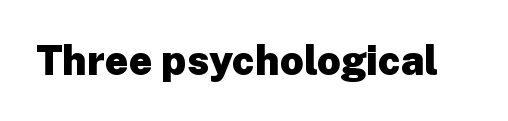
{"serif": "no", "italic": "no", "bold": "yes", "weight": "heavy", "width": "normal", "stroke_contrast": "low", "x_height": "medium", "monospaced": "no", "underline": "no", "letter_spacing": "normal", "letter_spacing_em": 0.0, "glyph_px": 41}
